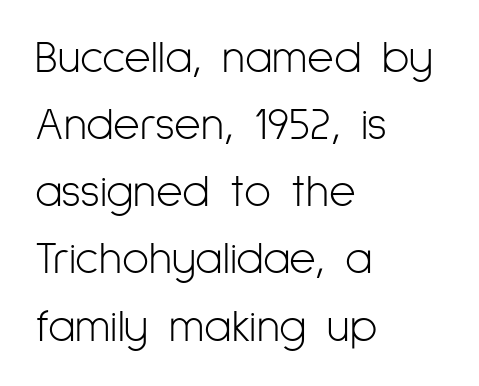
Serifs: no, the terminals of the letterforms are clean. Whoever set this chose a conventional vertical rhythm. The baseline area is clear. There is no visible air inserted between adjacent glyphs. This sample has the flowing, uneven cadence of proportional lettering. In terms of posture, this sample is upright.
